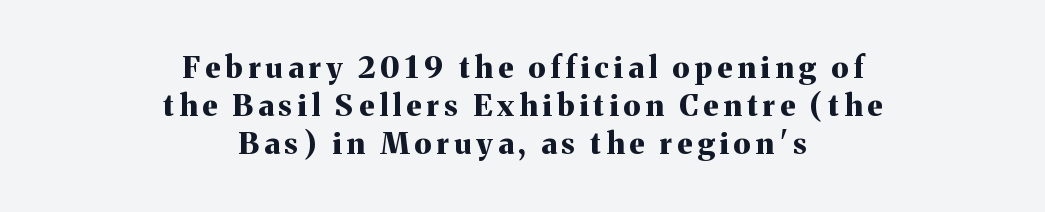
Leading: standard. It's the straight-up-and-down kind of type. Typographically, this falls in the serif category. This sample has the flowing, uneven cadence of proportional lettering. This rendering uses center alignment, leaving both contours irregular but symmetric. The strokes are fattened all the way to bold.
